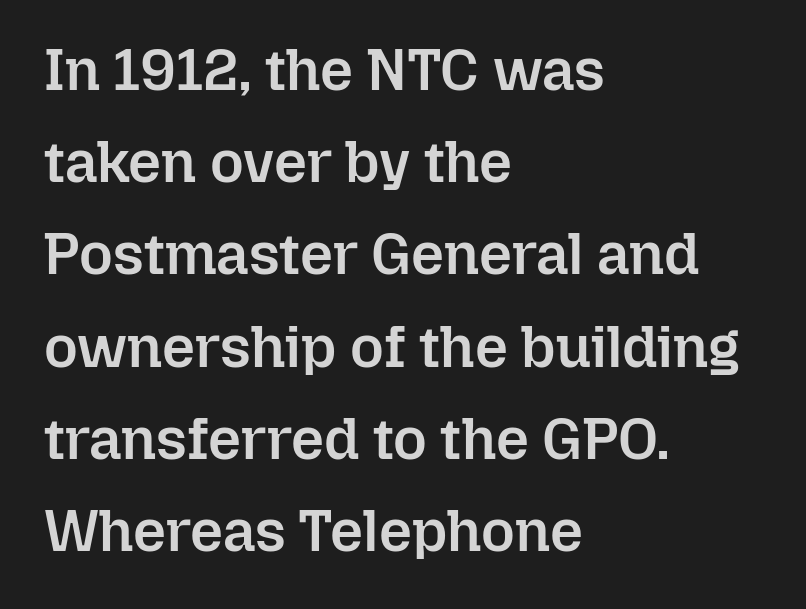
The image shows 58 px semibold type, upright; set left-aligned, normal line spacing (1.59x), normal letter spacing, not underlined; low stroke contrast and a medium x-height.
